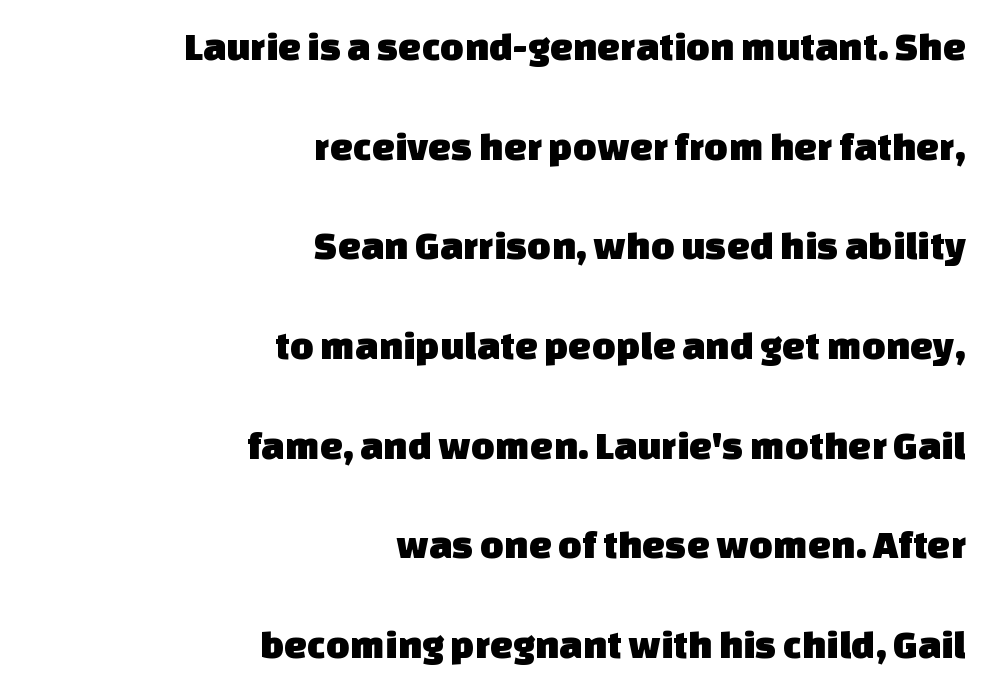
Q: Is the typeface a serif or a sans-serif typeface? A: Sans-serif.
Q: Is the text underlined? A: No.
Q: How is the paragraph aligned? A: Right-aligned.
Q: Is the spacing between letters normal or unusually wide? A: Normal.
Q: Is the spacing between lines tight, normal or loose? A: Loose.
Q: Width (condensed, normal, or wide)? A: Normal.
Q: Stroke contrast? A: Low.
Q: x-height? A: Large.
Q: Monospaced? A: No.
